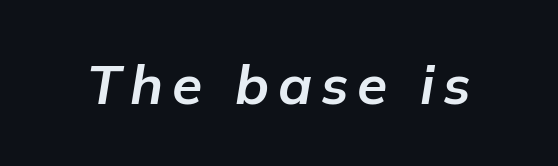
{"italic": "yes", "lean": "right", "slant_degrees": 9, "bold": "yes", "weight": "bold", "width": "normal", "stroke_contrast": "low", "x_height": "medium", "monospaced": "no", "underline": "no", "glyph_px": 55}
